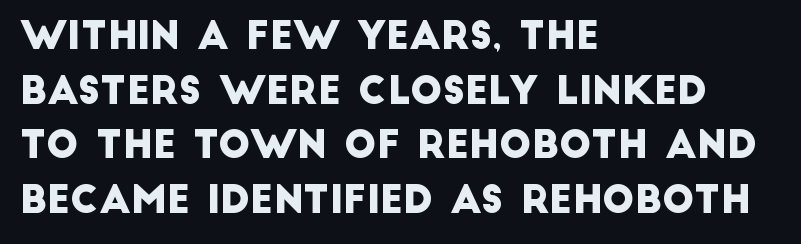
These lines sit exactly where default settings would place them. Glyph-to-glyph distance matches everyday printed text. Underlining? Definitely not there. Each letter keeps its own natural width here, so spacing adapts to shape. Font category for this specimen: sans-serif. The paragraph shown leans on its left margin.
